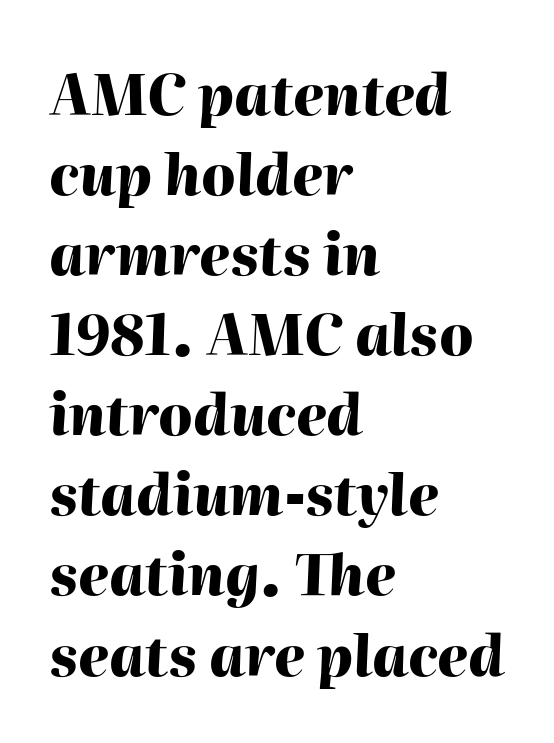
Reading down the column, the eye jumps a familiar distance to each next line. Check under the words: just untouched page. Strong, thick strokes mark this as bold type. Notice how the passage keeps a crisp vertical edge on the left only. The face used here has a pronounced slope to its letters. Each letter keeps its own natural width here, so spacing adapts to shape.
